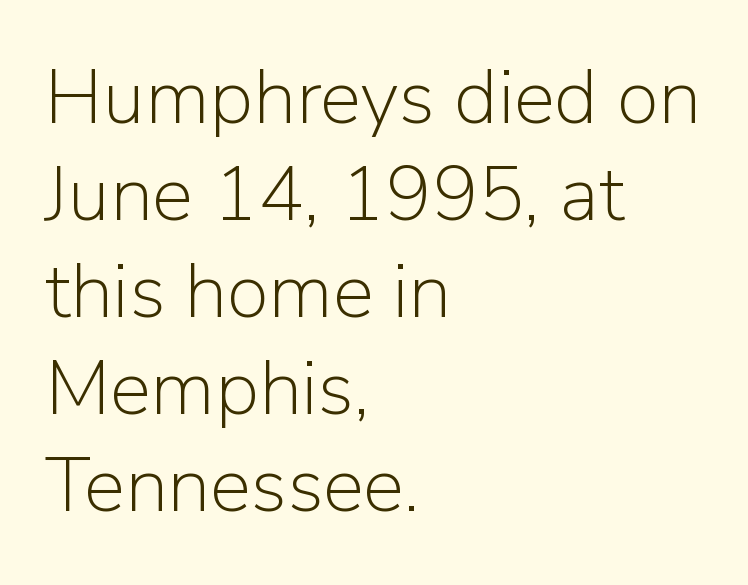
Vertical spacing — default. You could not count columns in this text — the font is proportionally spaced. You can tell it's not italic because the verticals are truly vertical. Descenders are the only things crossing below the line. This reads as an unemphasized weight, regular at the heaviest. Line starts are locked; line ends wander.
